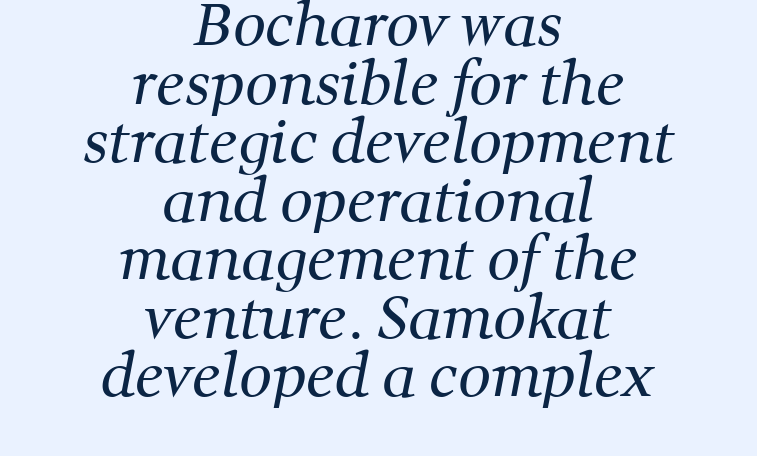
{"serif": "yes", "bold": "no", "weight": "regular", "width": "normal", "stroke_contrast": "medium", "x_height": "medium", "monospaced": "no", "underline": "no", "align": "center", "line_spacing": "tight", "line_spacing_ratio": 1.01, "letter_spacing": "normal", "letter_spacing_em": 0.0, "glyph_px": 58}
